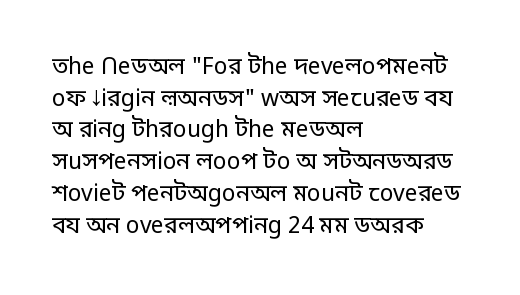
A roman cut, with each character standing at attention. Line spacing here is normal. The text block is weighted toward the left margin, trailing off unevenly rightward. Lines of text with bare space underneath. Nothing unusual about the tracking: characters are spaced as the font intends. A quiet, ordinary-to-light weight characterises the typeface.
